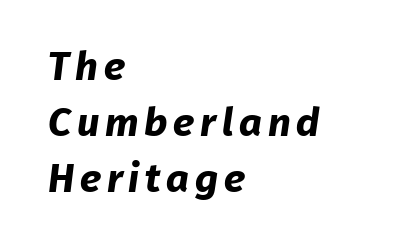
The image shows 40 px bold sans-serif type; set left-aligned, normal line spacing (1.4x), not underlined; low stroke contrast and a medium x-height.
